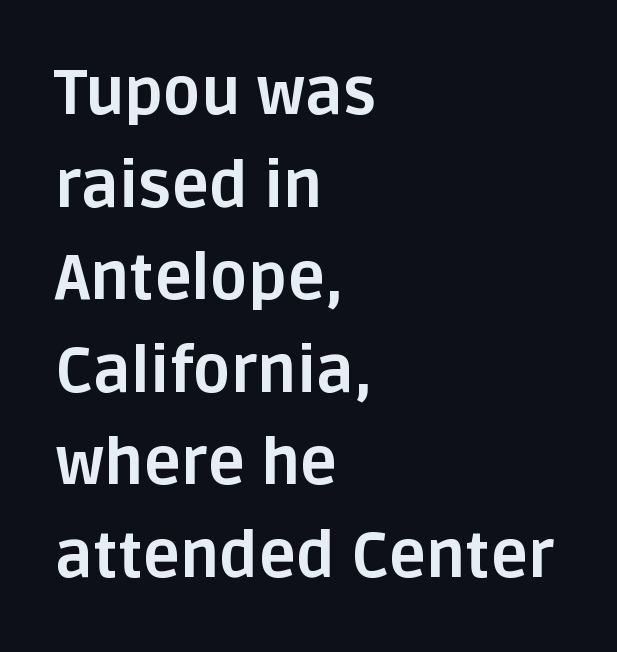
{"serif": "no", "italic": "no", "bold": "yes", "weight": "bold", "width": "normal", "stroke_contrast": "low", "x_height": "large", "monospaced": "no", "underline": "no", "align": "left", "line_spacing": "normal", "line_spacing_ratio": 1.47, "letter_spacing": "normal", "letter_spacing_em": 0.0, "glyph_px": 63}
